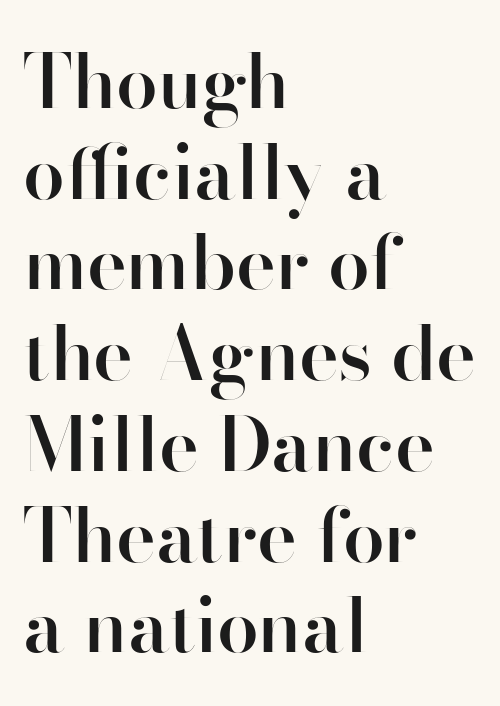
Q: Is the text bold? A: Semi-bold.
Q: Is the text italic (slanted)? A: No, it is upright.
Q: Is the typeface a serif or a sans-serif typeface? A: Sans-serif.
Q: Is the text underlined? A: No.
Q: How is the paragraph aligned? A: Left-aligned.
Q: Is the spacing between letters normal or unusually wide? A: Normal.
Q: Width (condensed, normal, or wide)? A: Normal.
Q: Stroke contrast? A: High.
Q: x-height? A: Small.
Q: Monospaced? A: No.
